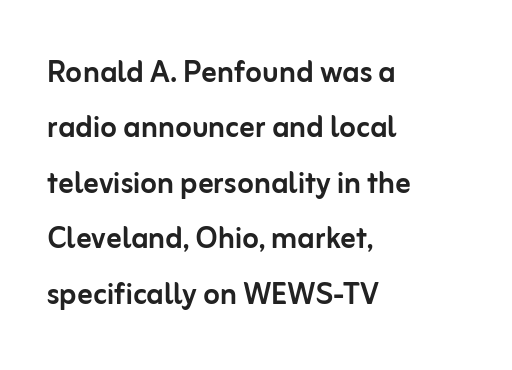
{"serif": "no", "italic": "no", "width": "normal", "stroke_contrast": "low", "x_height": "medium", "monospaced": "no", "underline": "no", "align": "left", "line_spacing": "normal", "line_spacing_ratio": 1.46, "letter_spacing": "normal", "letter_spacing_em": 0.0, "glyph_px": 38}
